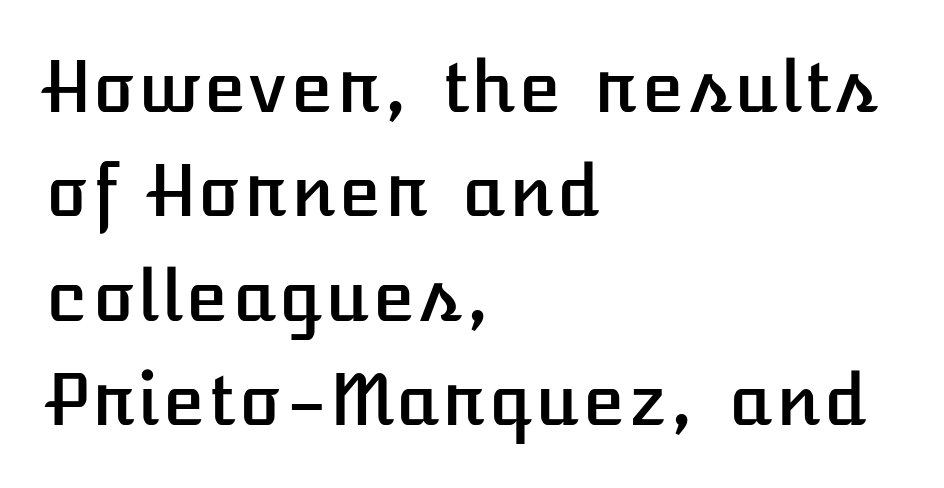
{"italic": "no", "width": "normal", "stroke_contrast": "low", "x_height": "medium", "underline": "no", "align": "left", "line_spacing": "normal", "line_spacing_ratio": 1.49, "letter_spacing": "normal", "letter_spacing_em": 0.0, "glyph_px": 70}
